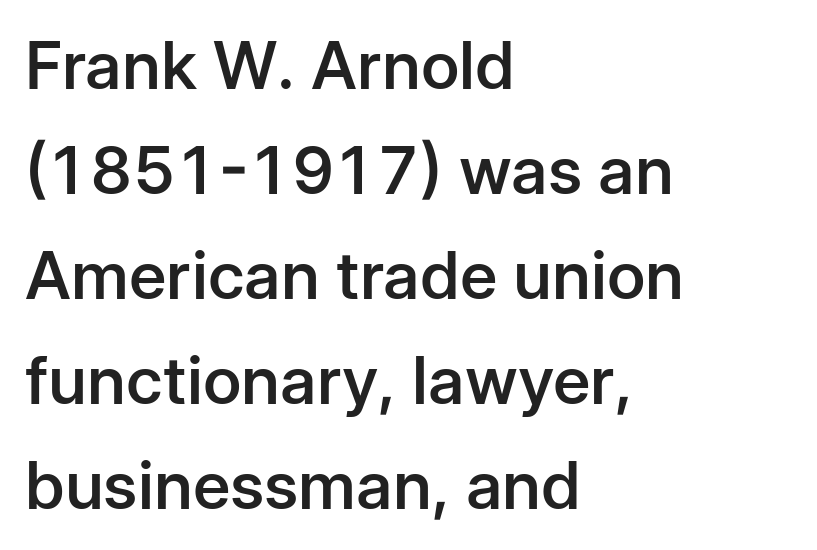
{"serif": "no", "italic": "no", "bold": "semi", "weight": "semibold", "width": "normal", "stroke_contrast": "low", "x_height": "medium", "monospaced": "no", "underline": "no", "align": "left", "line_spacing": "normal", "line_spacing_ratio": 1.59, "letter_spacing": "normal", "letter_spacing_em": 0.0, "glyph_px": 66}
